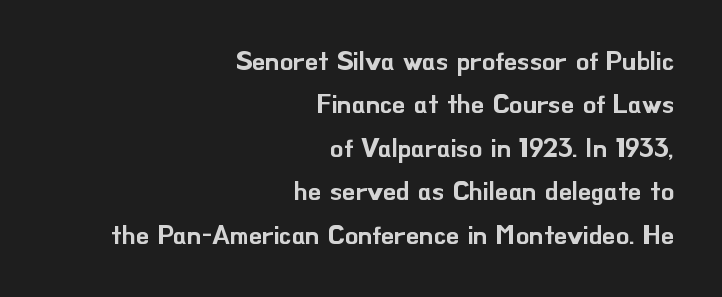
{"italic": "no", "underline": "no", "align": "right", "line_spacing": "normal", "line_spacing_ratio": 1.67, "letter_spacing": "normal", "letter_spacing_em": 0.0, "glyph_px": 26}
